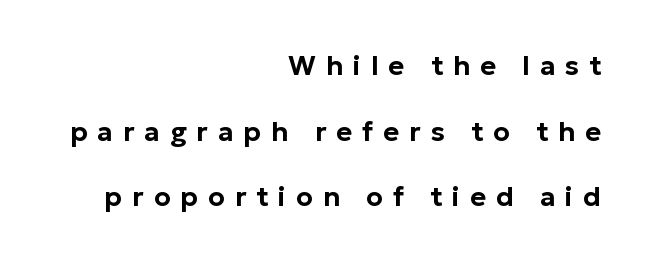
Nobody drew a line under any word here. Line ends are locked; line starts wander. The tracking jumps out immediately: characters are airy and widely separated. Posture: straight, roman, zero tilt. Vertically, the passage feels expansive, rows floating well apart.
